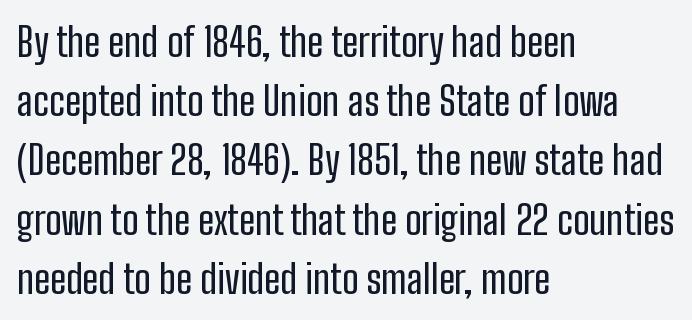
Successive baselines arrive at the customary interval. A sans-serif font was chosen for this passage. Compared with a centered layout, this one pins lines to the left instead. Do the letters lean? They stand straight. This sample has the flowing, uneven cadence of proportional lettering. How are the letters spaced? Ordinarily, with no added tracking.
